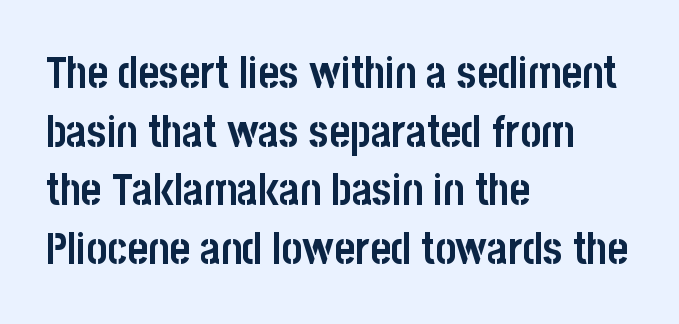
{"serif": "no", "italic": "no", "bold": "yes", "weight": "semibold", "width": "condensed", "stroke_contrast": "low", "x_height": "large", "monospaced": "no", "underline": "no", "align": "left", "line_spacing": "normal", "line_spacing_ratio": 1.33, "letter_spacing": "normal", "letter_spacing_em": 0.0, "glyph_px": 44}
